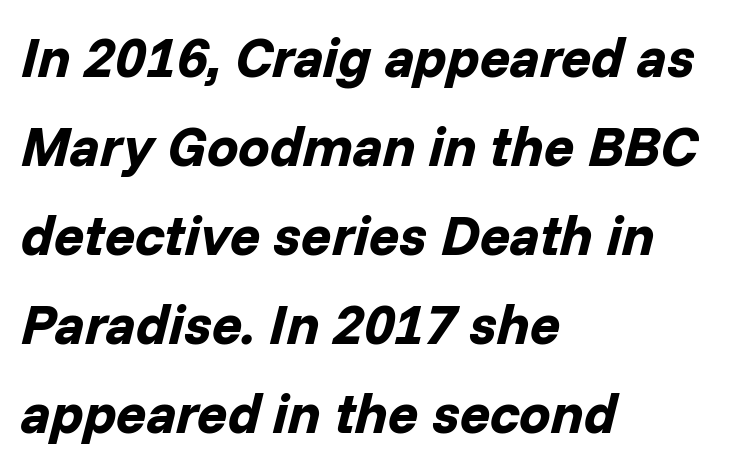
The image shows 56 px bold type, italic (leaning right); set left-aligned, normal line spacing (1.59x), normal letter spacing, not underlined; low stroke contrast and a medium x-height.
